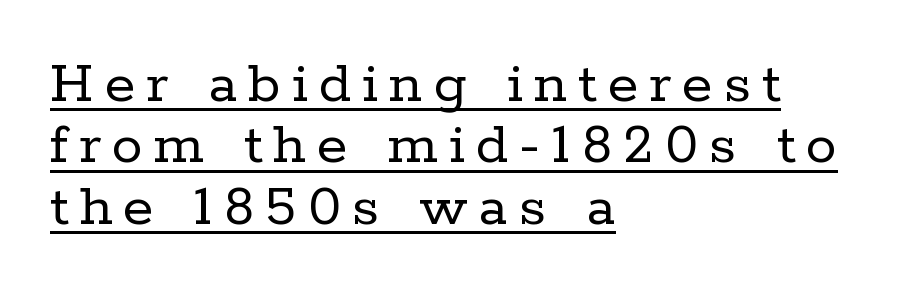
The image shows 62 px regular-weight serif type, upright; set left-aligned, tight line spacing (0.99x), underlined; low stroke contrast and a medium x-height.
